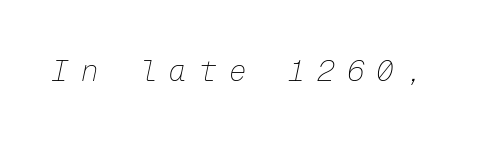
The image shows 29 px thin type, italic (leaning right), monospaced; set unusually wide letter spacing (+0.42 em), not underlined; low stroke contrast and a medium x-height.
